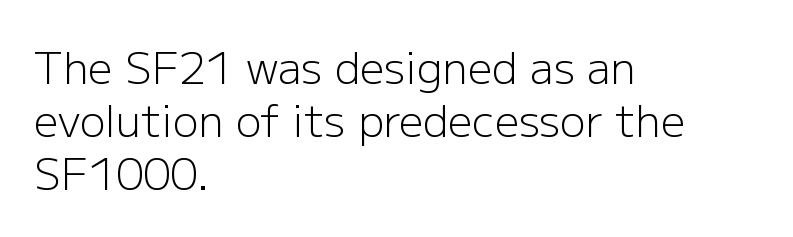
Q: Is the text bold? A: No.
Q: Is the text italic (slanted)? A: No, it is upright.
Q: Is the typeface a serif or a sans-serif typeface? A: Sans-serif.
Q: Is the text underlined? A: No.
Q: How is the paragraph aligned? A: Left-aligned.
Q: Is the spacing between letters normal or unusually wide? A: Normal.
Q: Width (condensed, normal, or wide)? A: Normal.
Q: Stroke contrast? A: Low.
Q: x-height? A: Medium.
Q: Monospaced? A: No.
